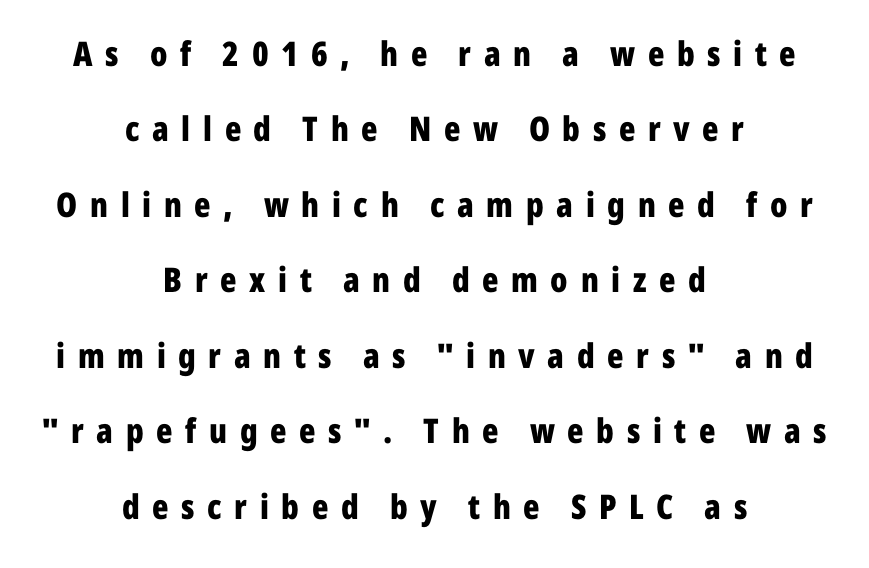
Q: Is the text bold? A: Yes.
Q: Is the text italic (slanted)? A: No, it is upright.
Q: Is the typeface a serif or a sans-serif typeface? A: Sans-serif.
Q: Is the text underlined? A: No.
Q: How is the paragraph aligned? A: Centered.
Q: Is the spacing between letters normal or unusually wide? A: Unusually wide.
Q: Is the spacing between lines tight, normal or loose? A: Loose.
Q: Width (condensed, normal, or wide)? A: Condensed.
Q: Stroke contrast? A: Low.
Q: x-height? A: Medium.
Q: Monospaced? A: No.
